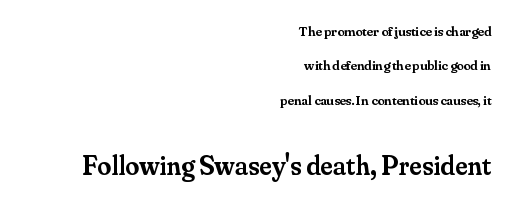
The image shows 28 px semibold serif type, upright; set right-aligned, loose line spacing (2.45x), normal letter spacing, not underlined; the second (bottom) block is 2.0x larger; medium stroke contrast and a small x-height.
